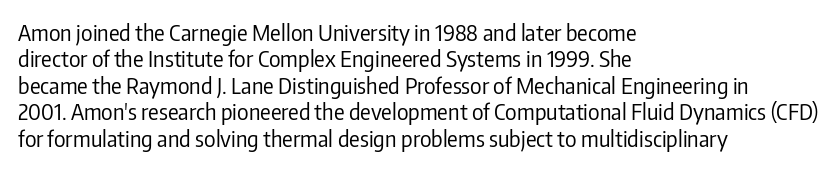
This sample uses an upright cut, with every glyph sitting square on the baseline. Underlining? Definitely not there. Heaviness? Minimal to ordinary, like unemphasized prose. Short note: letters normally spaced. Where is the straight margin? On the left.
